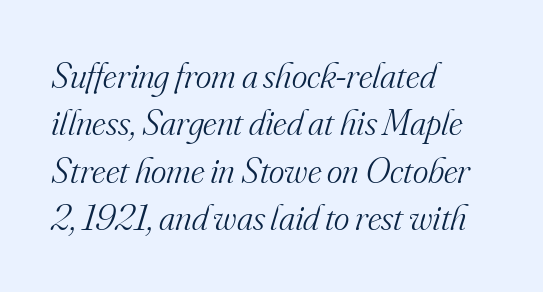
{"serif": "yes", "italic": "yes", "lean": "right", "slant_degrees": 16, "bold": "no", "weight": "light", "width": "normal", "stroke_contrast": "medium", "x_height": "small", "monospaced": "no", "underline": "no", "align": "left", "line_spacing": "normal", "line_spacing_ratio": 1.28, "letter_spacing": "normal", "letter_spacing_em": 0.0, "glyph_px": 37}
